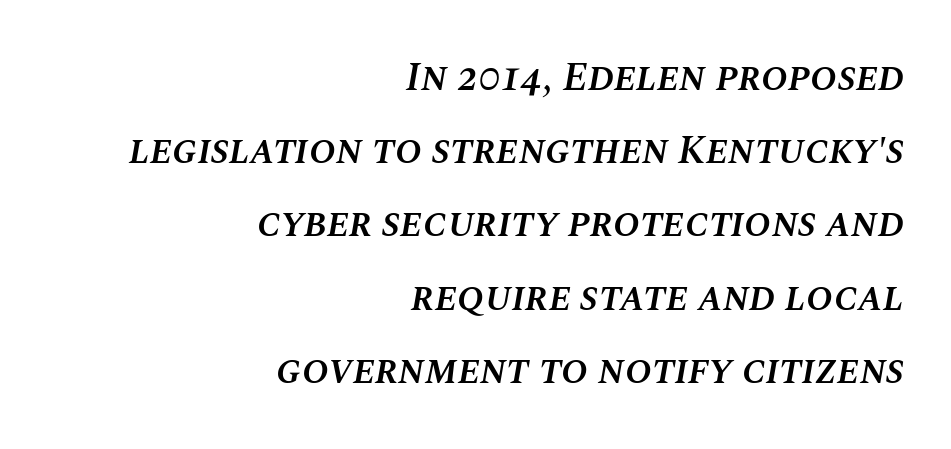
{"italic": "yes", "lean": "right", "slant_degrees": 10, "bold": "semi", "weight": "semibold", "width": "normal", "stroke_contrast": "medium", "x_height": "large", "monospaced": "no", "underline": "no", "align": "right", "line_spacing_ratio": 1.83, "letter_spacing": "normal", "letter_spacing_em": 0.0, "glyph_px": 40}
